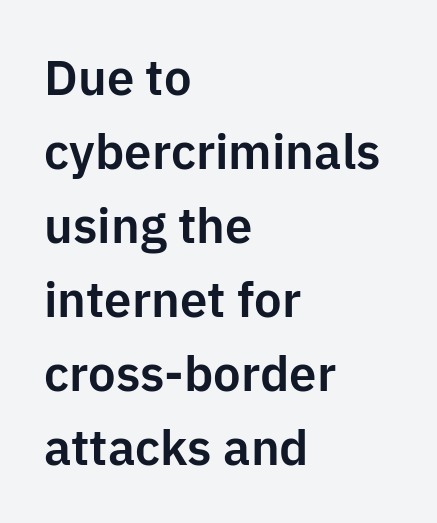
Q: Is the text italic (slanted)? A: No, it is upright.
Q: Is the typeface a serif or a sans-serif typeface? A: Sans-serif.
Q: Is the text underlined? A: No.
Q: How is the paragraph aligned? A: Left-aligned.
Q: Is the spacing between letters normal or unusually wide? A: Normal.
Q: Is the spacing between lines tight, normal or loose? A: Normal.
Q: Width (condensed, normal, or wide)? A: Normal.
Q: Stroke contrast? A: Low.
Q: x-height? A: Medium.
Q: Monospaced? A: No.
